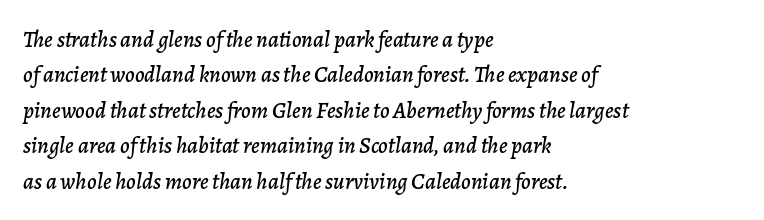
The ragged edge is on the right, which tells us the setting is flush left. Check the space under the baseline: it is left empty. Between one letter and the next there's only the usual sliver of space. Interline gaps are of average width in this sample.
